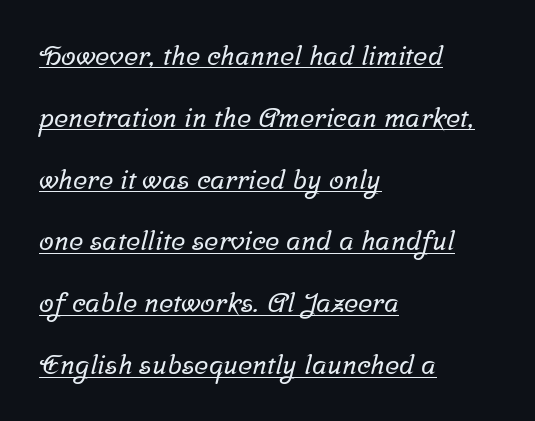
Q: Is the text underlined? A: Yes.
Q: How is the paragraph aligned? A: Left-aligned.
Q: Is the spacing between letters normal or unusually wide? A: Normal.
Q: Is the spacing between lines tight, normal or loose? A: Loose.
